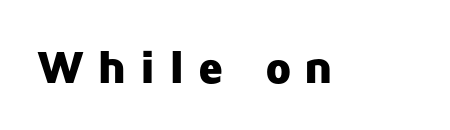
Substantial extra tracking has been applied to these lines. Type style note: lacks serifs. The foot of each line stays bare and open. Here the designer chose a conventional face with non-uniform glyph widths. Posture: straight, roman, zero tilt. A full-strength bold gives these letters their thick strokes.
